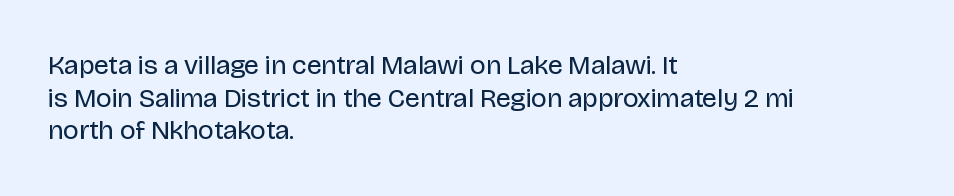
What stands out about the letter spacing? Nothing — it is the standard amount. This is not heavy type; no bold has been used. Just letters on the line, the space beneath them empty. Notice how the stems are strictly vertical — no italics here. This rendering uses left alignment, leaving the right contour irregular.
